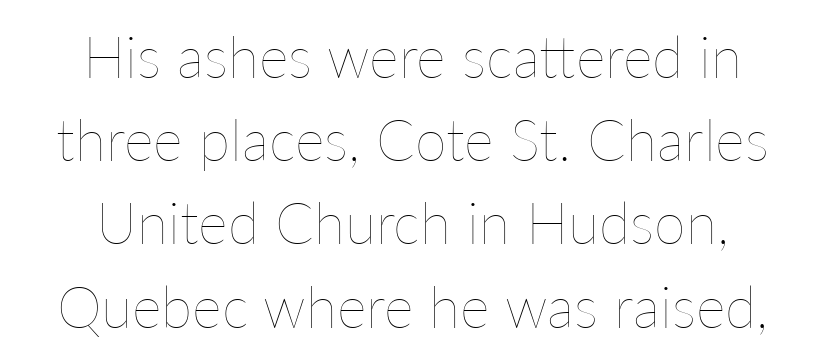
Q: Is the text bold? A: No.
Q: Is the text italic (slanted)? A: No, it is upright.
Q: Is the text underlined? A: No.
Q: How is the paragraph aligned? A: Centered.
Q: Is the spacing between letters normal or unusually wide? A: Normal.
Q: Is the spacing between lines tight, normal or loose? A: Normal.
Q: Width (condensed, normal, or wide)? A: Normal.
Q: Stroke contrast? A: Low.
Q: x-height? A: Medium.
Q: Monospaced? A: No.
